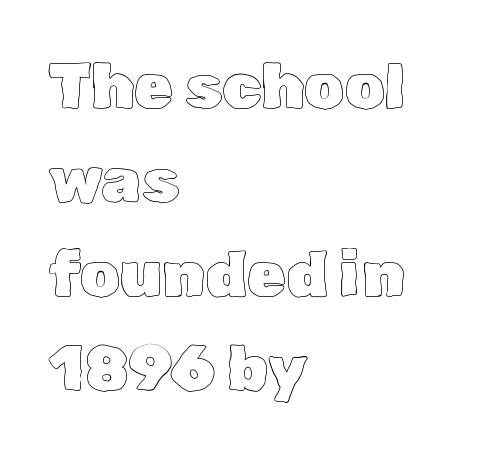
The image shows 63 px text type, upright; set left-aligned, normal line spacing (1.49x), normal letter spacing, not underlined; a medium x-height.
